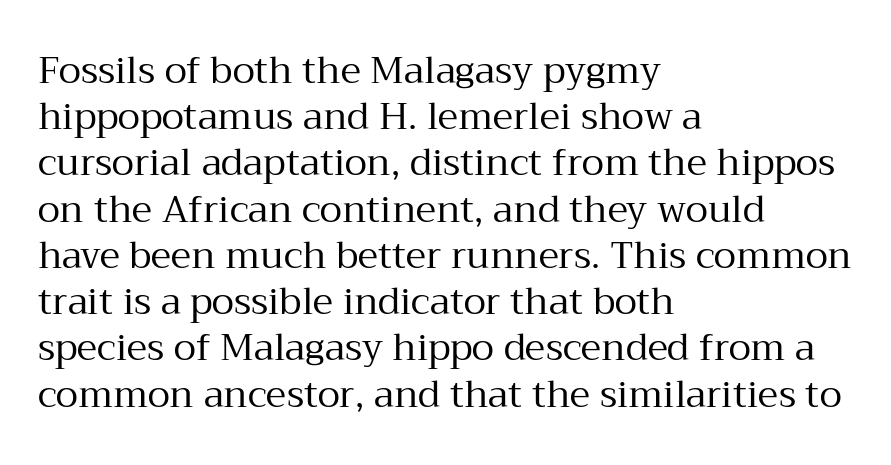
Q: Is the text bold? A: No.
Q: Is the text italic (slanted)? A: No, it is upright.
Q: Is the typeface a serif or a sans-serif typeface? A: Serif.
Q: Is the text underlined? A: No.
Q: How is the paragraph aligned? A: Left-aligned.
Q: Is the spacing between letters normal or unusually wide? A: Normal.
Q: Is the spacing between lines tight, normal or loose? A: Normal.
Q: Width (condensed, normal, or wide)? A: Normal.
Q: Stroke contrast? A: Medium.
Q: x-height? A: Medium.
Q: Monospaced? A: No.
